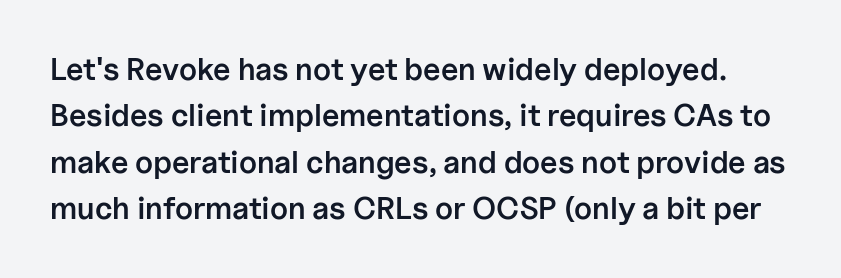
Q: Is the text bold? A: Semi-bold.
Q: Is the text italic (slanted)? A: No, it is upright.
Q: Is the typeface a serif or a sans-serif typeface? A: Sans-serif.
Q: Is the text underlined? A: No.
Q: Is the spacing between letters normal or unusually wide? A: Normal.
Q: Is the spacing between lines tight, normal or loose? A: Normal.
Q: Width (condensed, normal, or wide)? A: Normal.
Q: Stroke contrast? A: Low.
Q: x-height? A: Medium.
Q: Monospaced? A: No.
